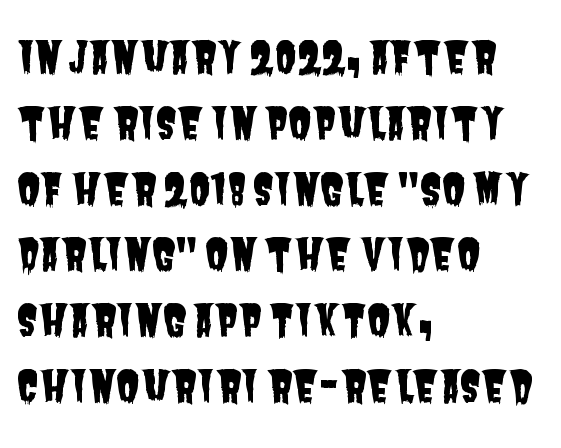
Q: Is the typeface a serif or a sans-serif typeface? A: Sans-serif.
Q: Is the text underlined? A: No.
Q: How is the paragraph aligned? A: Left-aligned.
Q: Is the spacing between letters normal or unusually wide? A: Normal.
Q: Is the spacing between lines tight, normal or loose? A: Normal.
Q: Width (condensed, normal, or wide)? A: Condensed.
Q: Stroke contrast? A: Low.
Q: x-height? A: Large.
Q: Monospaced? A: No.
